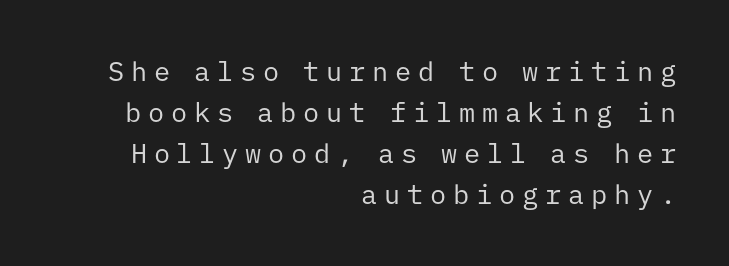
{"italic": "no", "bold": "no", "underline": "no", "align": "right", "line_spacing": "normal", "line_spacing_ratio": 1.52, "letter_spacing": "wide", "letter_spacing_em": 0.25, "glyph_px": 27}
